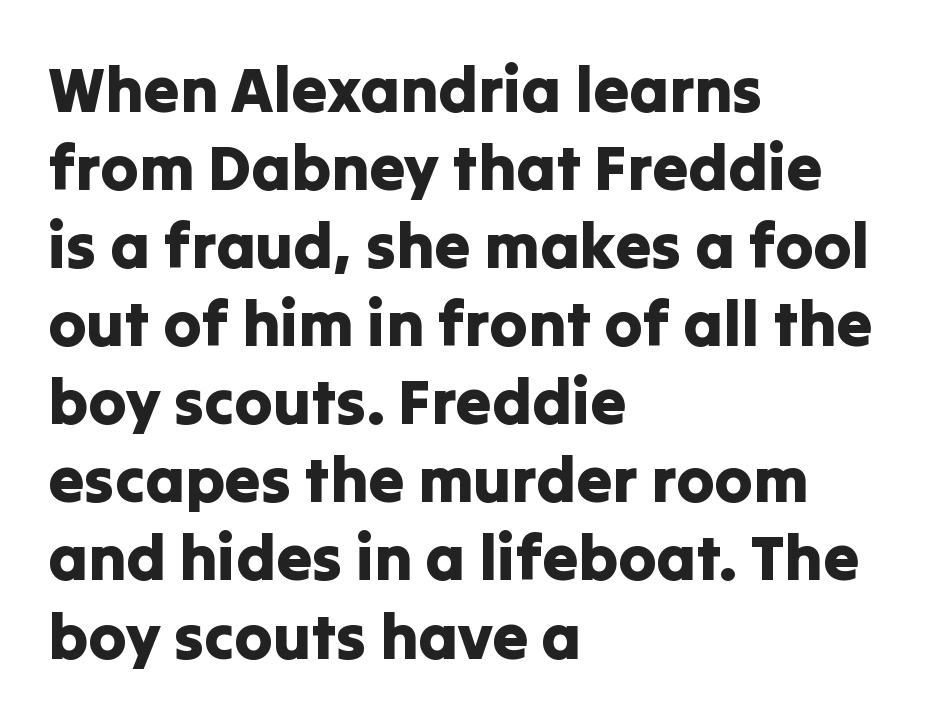
{"serif": "no", "italic": "no", "width": "normal", "stroke_contrast": "low", "x_height": "medium", "monospaced": "no", "underline": "no", "align": "left", "line_spacing_ratio": 1.22, "letter_spacing": "normal", "letter_spacing_em": 0.0, "glyph_px": 64}
